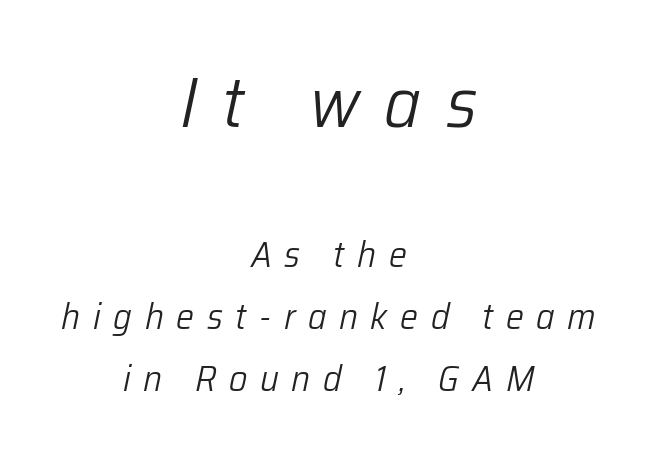
The image shows 71 px light type, italic (leaning right); set centered, line spacing 1.73x, unusually wide letter spacing (+0.35 em), not underlined; the first (top) block is 1.97x larger; low stroke contrast and a medium x-height.
